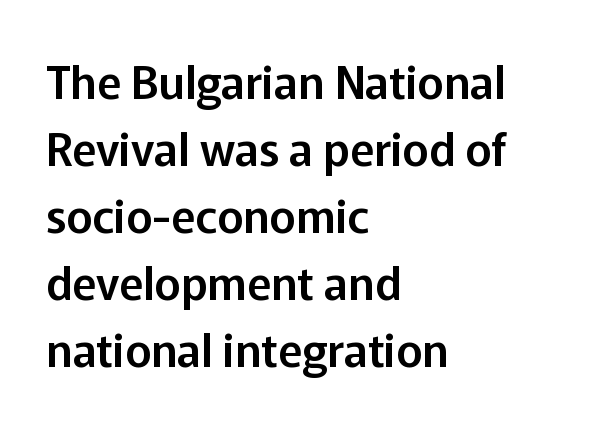
Underline: absent. A typesetter would label this face a sans. Layout note: lines flush left. Note the varied advance widths — an 'i' is clearly narrower than an 'm'. Vertically, the passage feels balanced, rows spaced as you'd expect.
